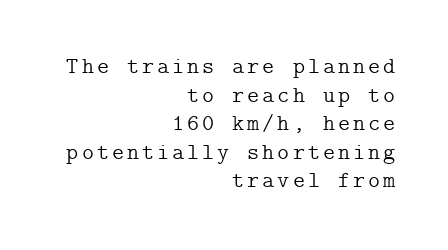
Q: Is the text bold? A: No.
Q: Is the text italic (slanted)? A: No, it is upright.
Q: Is the text underlined? A: No.
Q: How is the paragraph aligned? A: Right-aligned.
